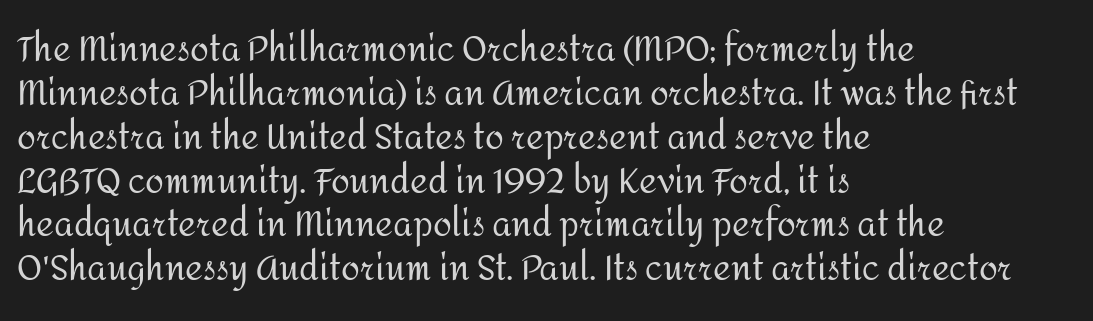
The image shows 34 px regular-weight sans-serif type, upright; set left-aligned, normal line spacing (1.29x), normal letter spacing, not underlined; medium stroke contrast and a medium x-height.
